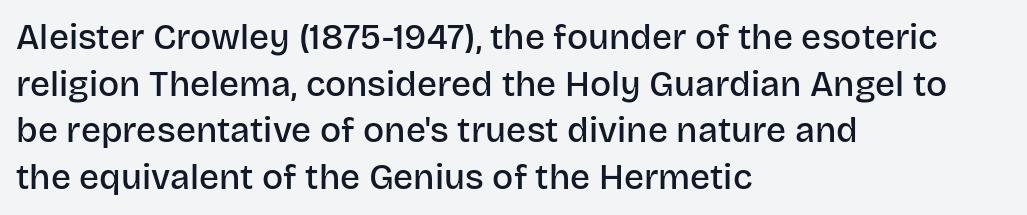
{"serif": "no", "italic": "no", "bold": "semi", "weight": "semibold", "width": "normal", "stroke_contrast": "low", "x_height": "large", "monospaced": "no", "underline": "no", "align": "left", "line_spacing": "normal", "line_spacing_ratio": 1.33, "letter_spacing": "normal", "letter_spacing_em": 0.0, "glyph_px": 35}
